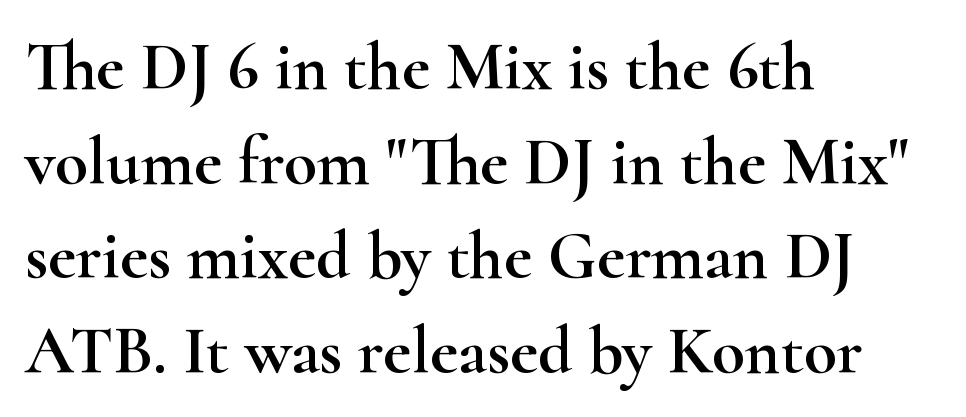
Q: Is the text italic (slanted)? A: No, it is upright.
Q: Is the typeface a serif or a sans-serif typeface? A: Serif.
Q: Is the text underlined? A: No.
Q: How is the paragraph aligned? A: Left-aligned.
Q: Is the spacing between letters normal or unusually wide? A: Normal.
Q: Is the spacing between lines tight, normal or loose? A: Normal.
Q: Width (condensed, normal, or wide)? A: Wide.
Q: Stroke contrast? A: High.
Q: x-height? A: Small.
Q: Monospaced? A: No.
